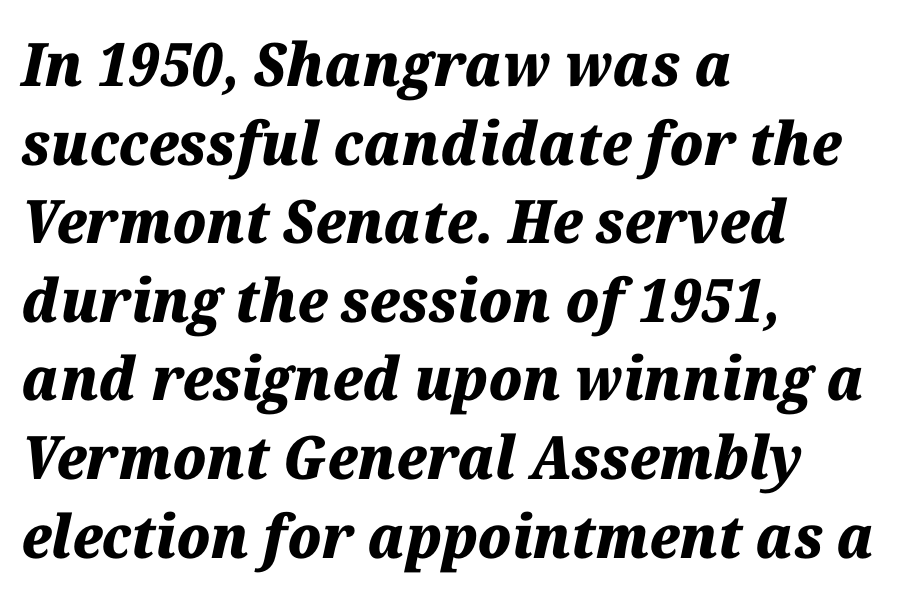
The image shows 60 px heavy type, italic (leaning right); set left-aligned, normal line spacing (1.31x), normal letter spacing, not underlined; medium stroke contrast and a medium x-height.
